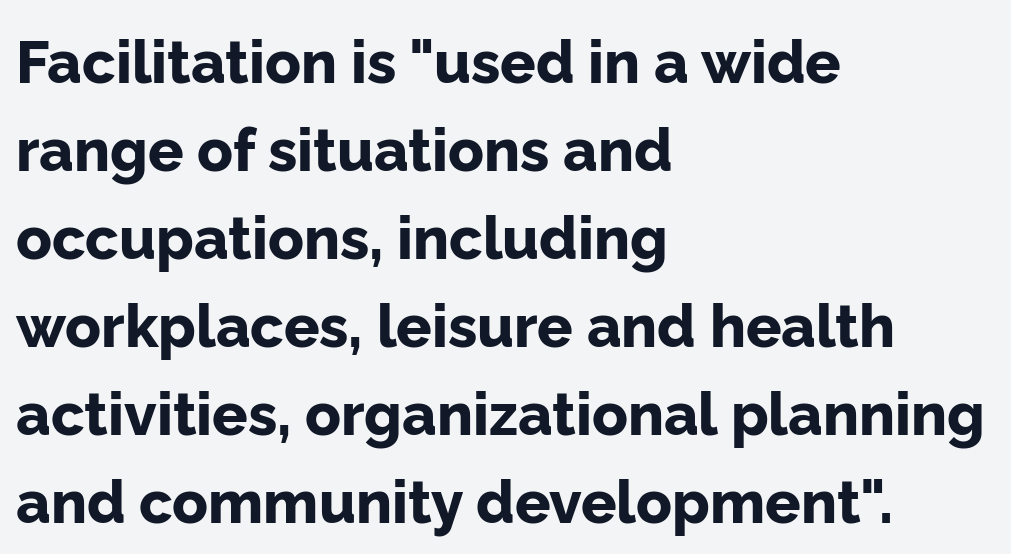
The area under the type is left untouched. Between one letter and the next there's only the usual sliver of space. Posture: straight, roman, zero tilt. Is this a sans? Yes — the strokes have no serifs.
